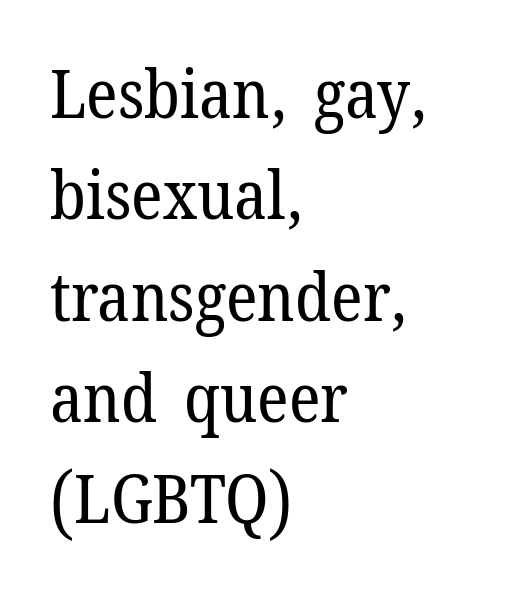
{"serif": "yes", "italic": "no", "bold": "no", "weight": "regular", "width": "normal", "stroke_contrast": "low", "x_height": "medium", "monospaced": "no", "underline": "no", "align": "left", "line_spacing": "normal", "line_spacing_ratio": 1.49, "letter_spacing": "normal", "letter_spacing_em": 0.0, "glyph_px": 68}
